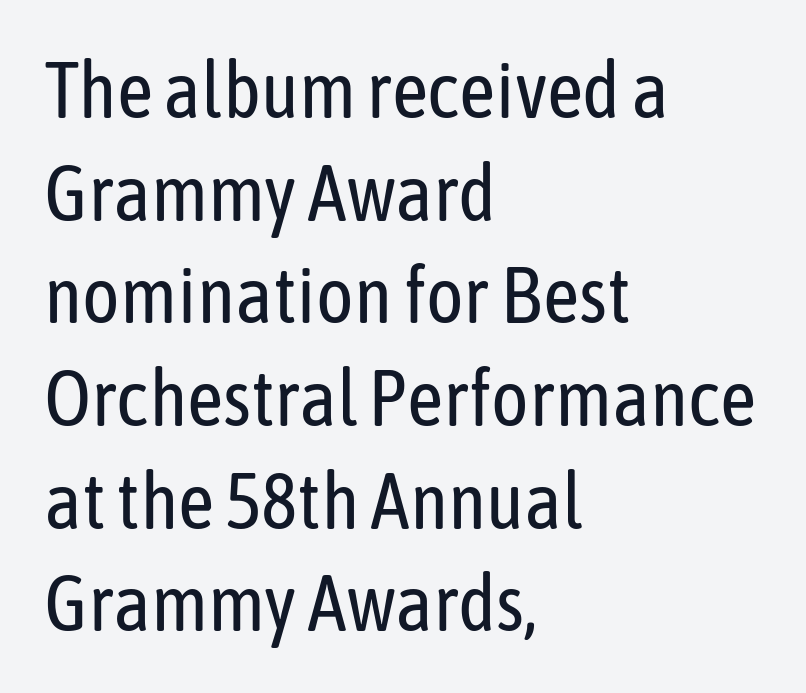
The image shows 79 px regular-weight, condensed sans-serif type, upright; set left-aligned, normal line spacing (1.3x), normal letter spacing, not underlined; low stroke contrast and a medium x-height.
